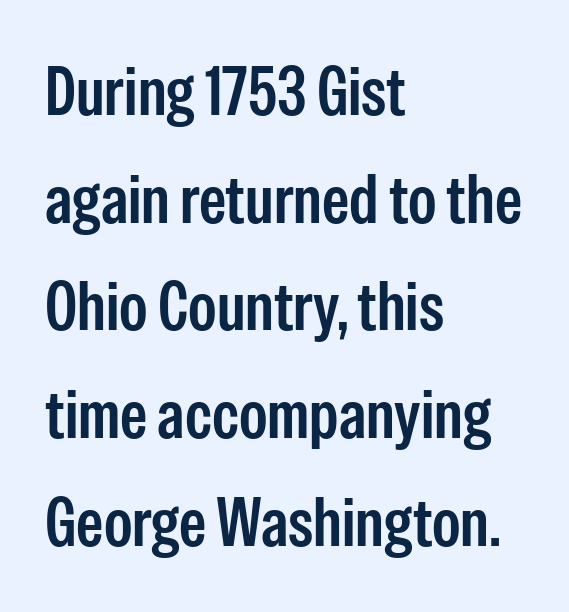
Q: Is the text bold? A: Semi-bold.
Q: Is the text italic (slanted)? A: No, it is upright.
Q: Is the typeface a serif or a sans-serif typeface? A: Sans-serif.
Q: Is the text underlined? A: No.
Q: How is the paragraph aligned? A: Left-aligned.
Q: Is the spacing between letters normal or unusually wide? A: Normal.
Q: Is the spacing between lines tight, normal or loose? A: Normal.
Q: Width (condensed, normal, or wide)? A: Condensed.
Q: Stroke contrast? A: Low.
Q: x-height? A: Medium.
Q: Monospaced? A: No.
